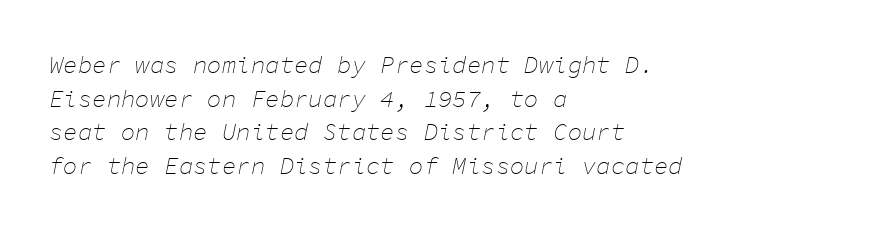
{"italic": "yes", "lean": "right", "slant_degrees": 11, "bold": "no", "underline": "no", "align": "left", "line_spacing": "normal", "line_spacing_ratio": 1.4, "letter_spacing": "normal", "letter_spacing_em": 0.0, "glyph_px": 24}
